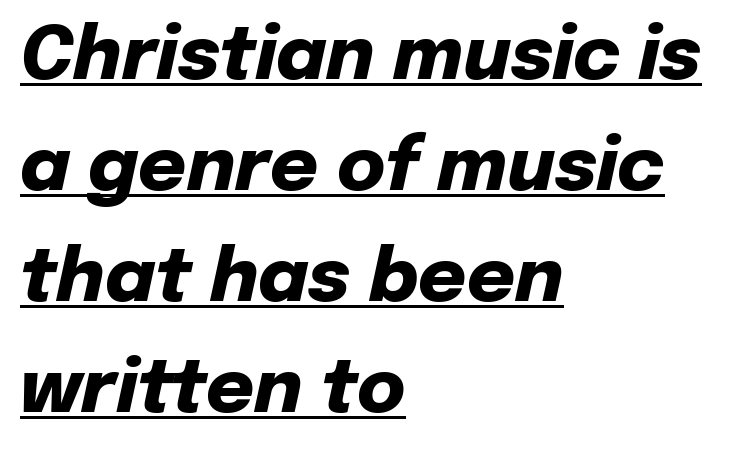
{"italic": "yes", "lean": "right", "slant_degrees": 12, "bold": "yes", "weight": "heavy", "width": "normal", "stroke_contrast": "low", "x_height": "medium", "monospaced": "no", "underline": "yes", "align": "left", "line_spacing": "normal", "line_spacing_ratio": 1.5, "letter_spacing": "normal", "letter_spacing_em": 0.0, "glyph_px": 74}
